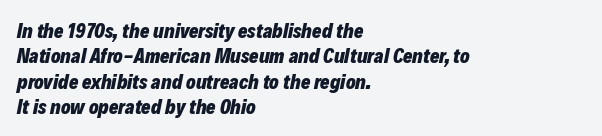
{"italic": "yes", "lean": "right", "slant_degrees": 12, "bold": "yes", "underline": "no", "align": "left", "line_spacing": "normal", "line_spacing_ratio": 1.27, "letter_spacing": "normal", "letter_spacing_em": 0.0, "glyph_px": 20}
